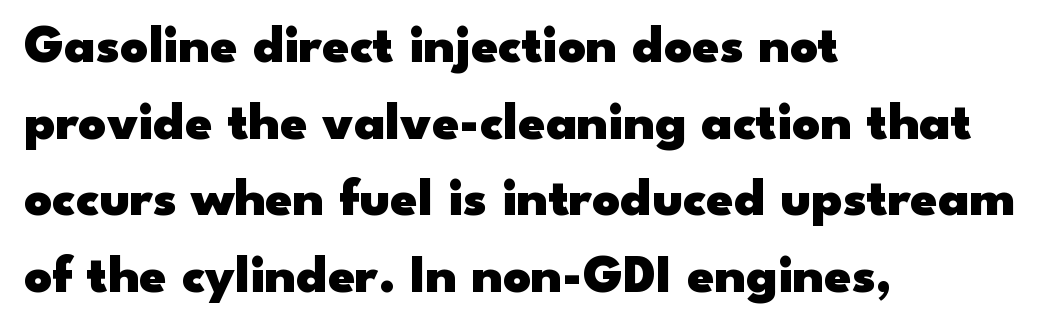
Q: Is the text bold? A: Yes.
Q: Is the text italic (slanted)? A: No, it is upright.
Q: Is the typeface a serif or a sans-serif typeface? A: Sans-serif.
Q: Is the text underlined? A: No.
Q: How is the paragraph aligned? A: Left-aligned.
Q: Is the spacing between letters normal or unusually wide? A: Normal.
Q: Is the spacing between lines tight, normal or loose? A: Normal.
Q: Width (condensed, normal, or wide)? A: Wide.
Q: Stroke contrast? A: Low.
Q: x-height? A: Small.
Q: Monospaced? A: No.
